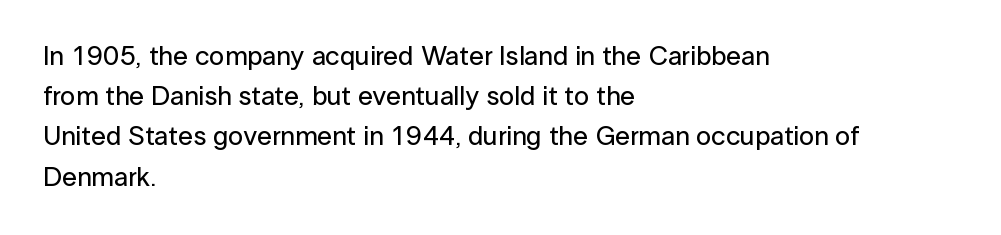
The image shows 27 px text type, upright; set left-aligned, normal line spacing (1.49x), normal letter spacing, not underlined.
